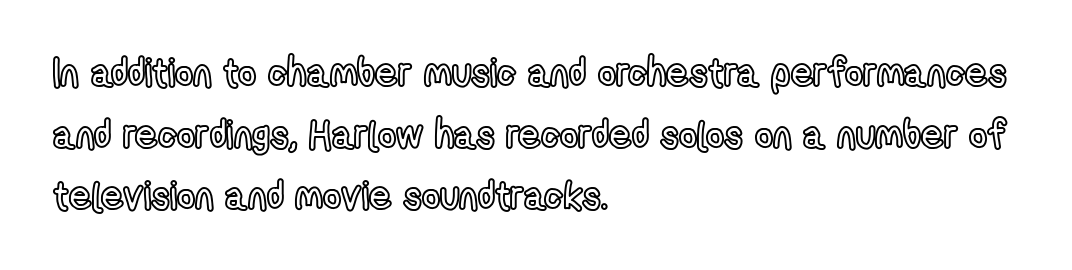
Descenders are the only things crossing below the line. Think of a printed novel: that variable character pitch is what you see here. This sample uses plain, unmodified letter spacing. The rendering uses a moderate line-height, typical for paragraphs. No italicization has been applied; the sample stays upright.
